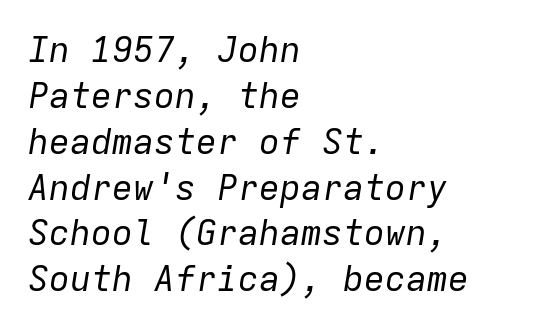
Q: Is the text bold? A: No.
Q: Is the text italic (slanted)? A: Yes, it leans right by about 9 degrees.
Q: Is the text underlined? A: No.
Q: How is the paragraph aligned? A: Left-aligned.
Q: Is the spacing between letters normal or unusually wide? A: Normal.
Q: Is the spacing between lines tight, normal or loose? A: Normal.
Q: Width (condensed, normal, or wide)? A: Normal.
Q: Stroke contrast? A: Low.
Q: x-height? A: Medium.
Q: Monospaced? A: Yes.
